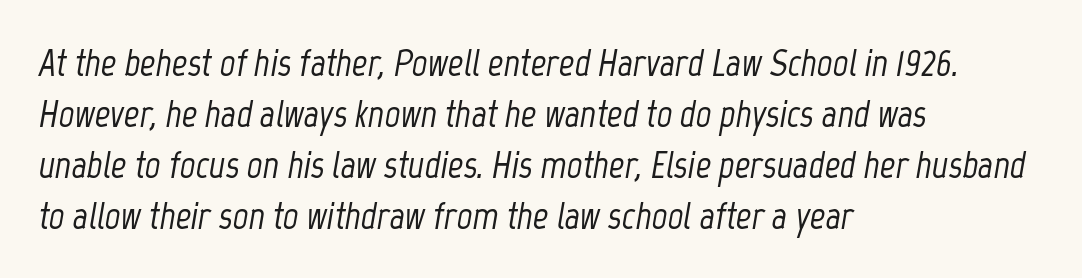
The image shows 38 px condensed type, italic (leaning right); set left-aligned, normal line spacing (1.34x), normal letter spacing, not underlined; low stroke contrast and a medium x-height.
